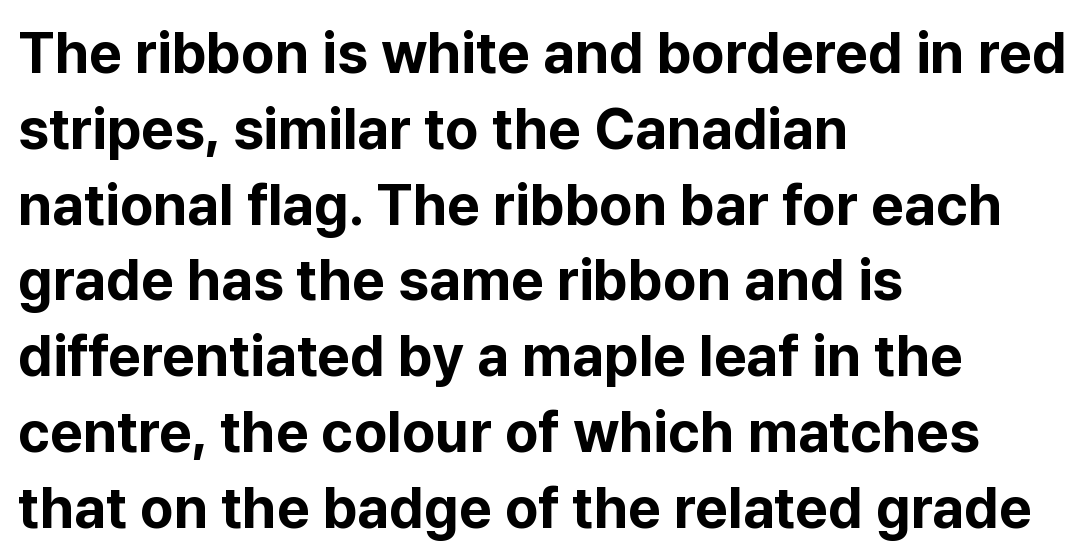
The image shows 57 px bold sans-serif type, upright; set left-aligned, normal line spacing (1.33x), normal letter spacing, not underlined; low stroke contrast and a medium x-height.
